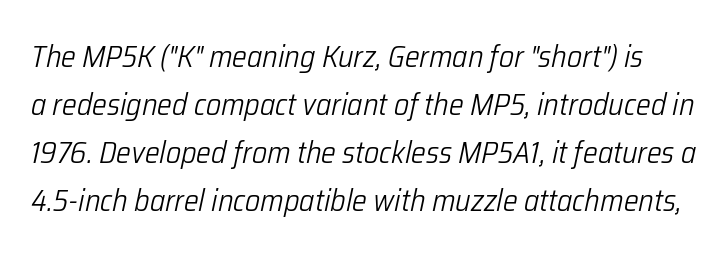
Q: Is the text bold? A: No.
Q: Is the text italic (slanted)? A: Yes, it leans right by about 12 degrees.
Q: Is the text underlined? A: No.
Q: Is the spacing between letters normal or unusually wide? A: Normal.
Q: Is the spacing between lines tight, normal or loose? A: Normal.
Q: Width (condensed, normal, or wide)? A: Condensed.
Q: Stroke contrast? A: Low.
Q: x-height? A: Medium.
Q: Monospaced? A: No.
